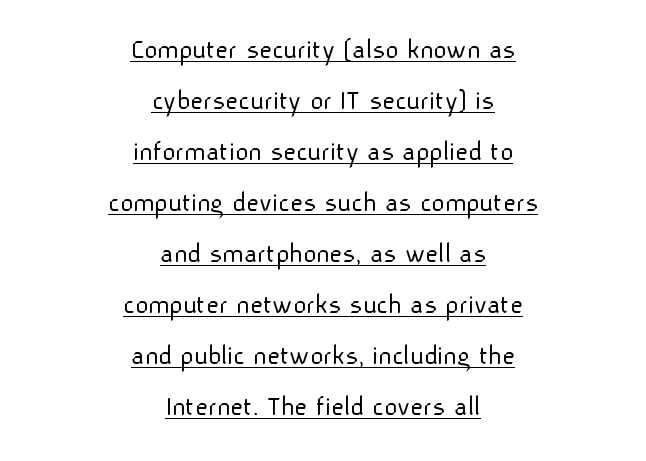
{"serif": "no", "italic": "no", "bold": "no", "weight": "light", "width": "normal", "stroke_contrast": "low", "x_height": "medium", "monospaced": "no", "underline": "yes", "align": "center", "line_spacing_ratio": 1.82, "letter_spacing": "normal", "letter_spacing_em": 0.0, "glyph_px": 28}
